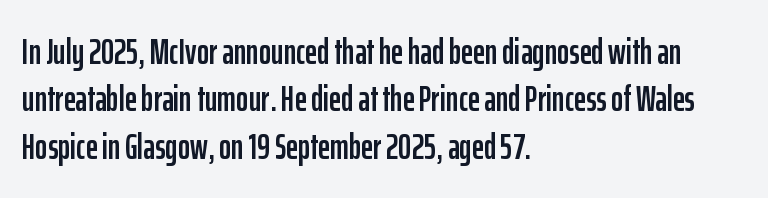
The image shows 37 px condensed sans-serif type, upright; set left-aligned, normal line spacing (1.28x), normal letter spacing, not underlined; low stroke contrast and a medium x-height.
